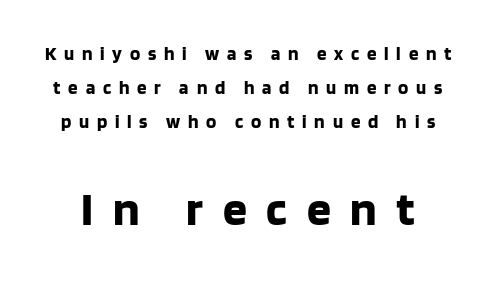
The image shows 48 px bold sans-serif type, upright; set line spacing 1.79x, unusually wide letter spacing (+0.41 em), not underlined; the second (bottom) block is 2.53x larger; low stroke contrast and a large x-height.
